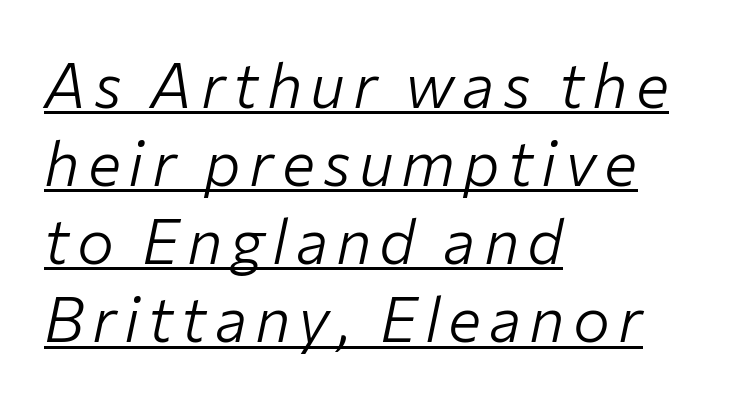
The image shows 62 px light type, italic (leaning right); set left-aligned, normal line spacing (1.26x), underlined; low stroke contrast and a medium x-height.
